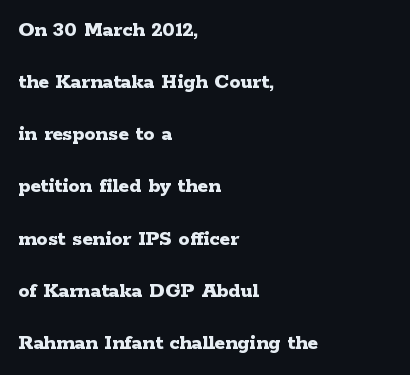
Q: Is the text bold? A: Yes.
Q: Is the text italic (slanted)? A: No, it is upright.
Q: Is the text underlined? A: No.
Q: How is the paragraph aligned? A: Left-aligned.
Q: Is the spacing between letters normal or unusually wide? A: Normal.
Q: Is the spacing between lines tight, normal or loose? A: Loose.
